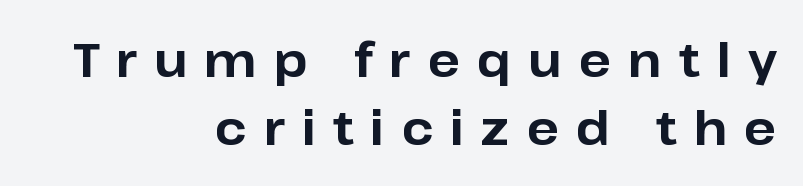
The image shows 47 px bold sans-serif type, upright; set right-aligned, normal line spacing (1.45x), unusually wide letter spacing (+0.36 em), not underlined; low stroke contrast and a medium x-height.
